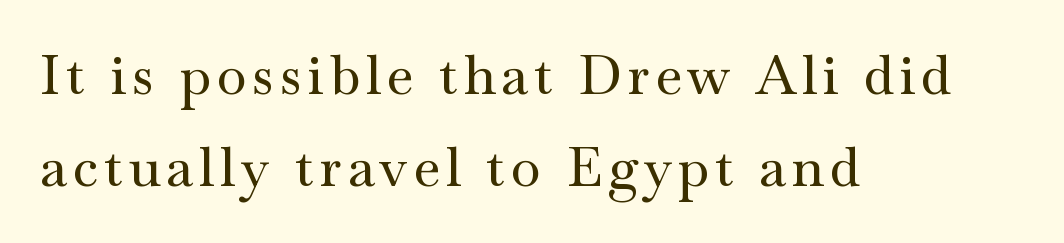
The image shows 54 px wide serif type, upright; set left-aligned, line spacing 1.71x, not underlined; medium stroke contrast and a small x-height.
